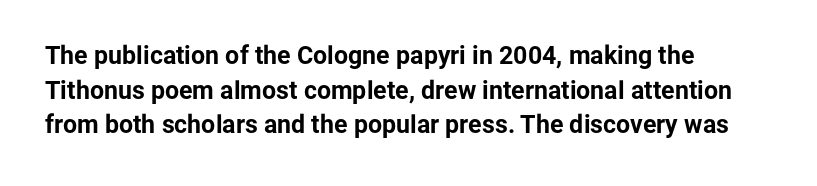
Q: Is the text bold? A: Yes.
Q: Is the text italic (slanted)? A: No, it is upright.
Q: Is the text underlined? A: No.
Q: How is the paragraph aligned? A: Left-aligned.
Q: Is the spacing between letters normal or unusually wide? A: Normal.
Q: Is the spacing between lines tight, normal or loose? A: Normal.
